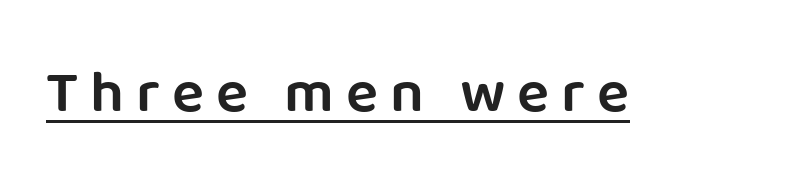
Character widths vary here, with narrow letters taking less room than wide ones. Set as a demibold, roughly 600 on the weight scale. No feet cap the strokes, marking this as sans-serif type. In terms of posture, this sample is upright. Every word sits above its own underline.
